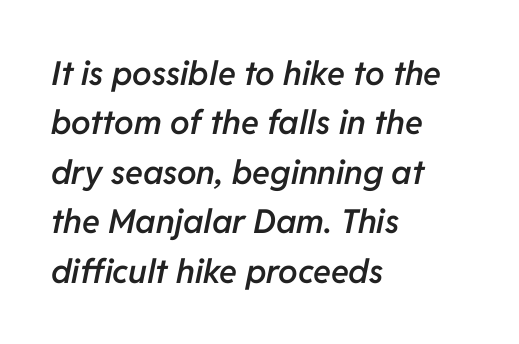
Reading down the block, your eye returns to a fixed left position each line. I'd describe the lettering as semibold — firm but not a full bold. Does the leading feel generous? No, just average. Nobody touched the tracking dial on this one. Varying glyph widths throughout — classic text-font behaviour. Clear beneath every line of the passage.
